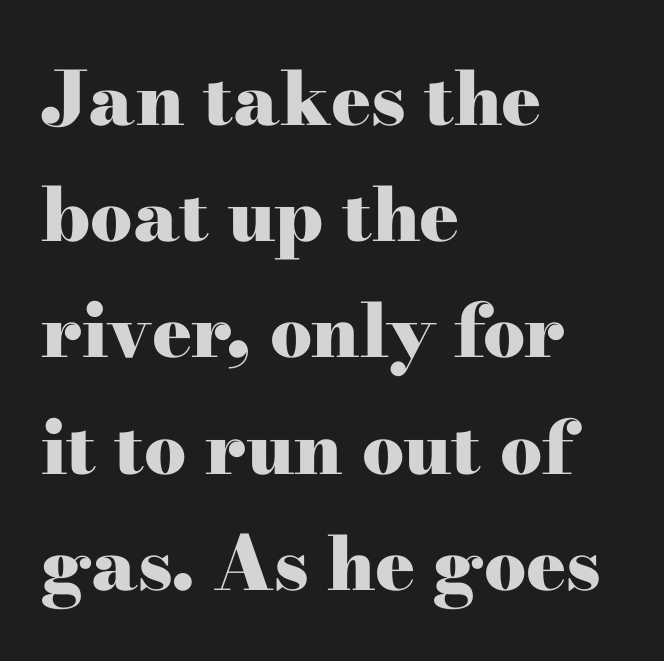
Q: Is the text bold? A: Yes.
Q: Is the text italic (slanted)? A: No, it is upright.
Q: Is the typeface a serif or a sans-serif typeface? A: Serif.
Q: Is the text underlined? A: No.
Q: How is the paragraph aligned? A: Left-aligned.
Q: Is the spacing between letters normal or unusually wide? A: Normal.
Q: Is the spacing between lines tight, normal or loose? A: Normal.
Q: Width (condensed, normal, or wide)? A: Wide.
Q: Stroke contrast? A: High.
Q: x-height? A: Small.
Q: Monospaced? A: No.
